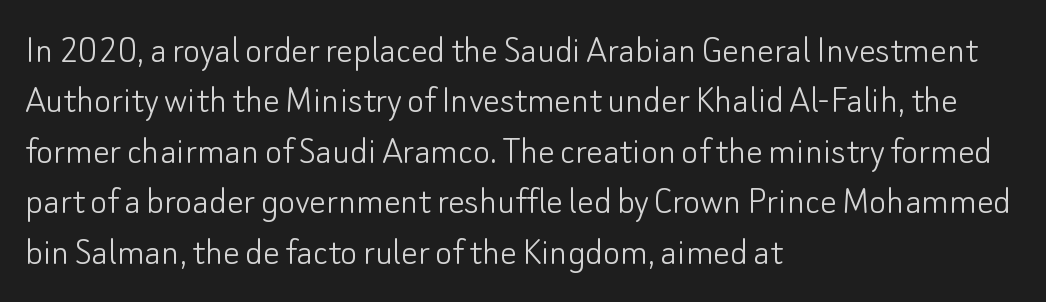
The image shows 41 px light sans-serif type, upright; set left-aligned, line spacing 1.23x, normal letter spacing, not underlined; low stroke contrast and a small x-height.
